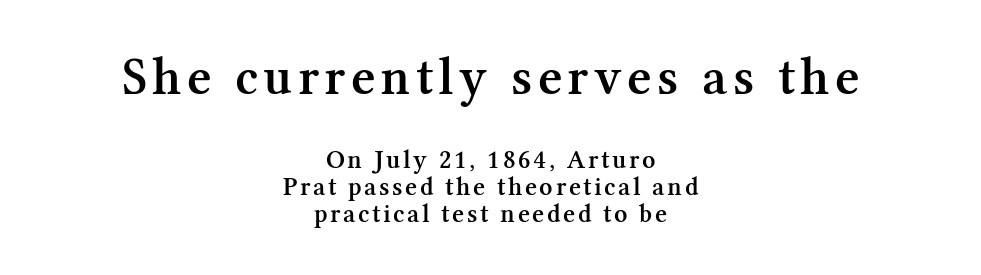
Reading top to bottom, the characters get smaller at the block break. Varying glyph widths throughout — classic text-font behaviour. Centered paragraph, ragged on both sides. Underline: absent. Does the leading feel generous? Not at all — it's pinched. You can tell it's not italic because the verticals are truly vertical.
